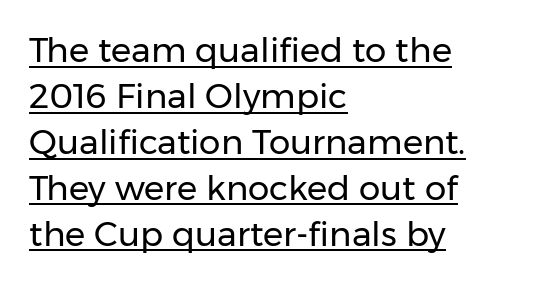
Q: Is the text bold? A: No.
Q: Is the text italic (slanted)? A: No, it is upright.
Q: Is the typeface a serif or a sans-serif typeface? A: Sans-serif.
Q: Is the text underlined? A: Yes.
Q: How is the paragraph aligned? A: Left-aligned.
Q: Is the spacing between letters normal or unusually wide? A: Normal.
Q: Is the spacing between lines tight, normal or loose? A: Normal.
Q: Width (condensed, normal, or wide)? A: Normal.
Q: Stroke contrast? A: Low.
Q: x-height? A: Medium.
Q: Monospaced? A: No.
